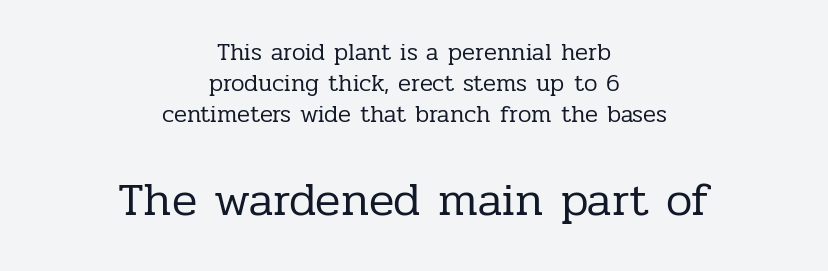
A centered setting, common on invitations and titles, is used for this passage. The rendering shows small feet on the letterforms — a serif design. These lines keep a tight, regular rhythm from letter to letter. Leading: standard. The letters advance in unequal steps, a hallmark of proportional type.
